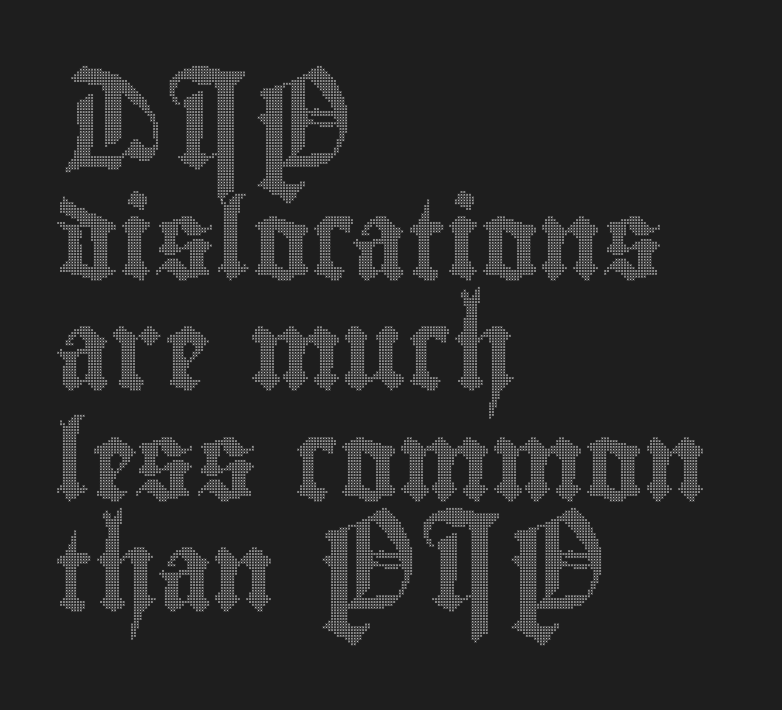
The image shows 79 px condensed type, upright; set left-aligned, normal line spacing (1.4x), normal letter spacing, not underlined; a small x-height.
